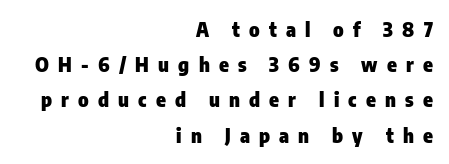
The image shows 20 px bold type, upright; set right-aligned, line spacing 1.76x, unusually wide letter spacing (+0.46 em), not underlined.
